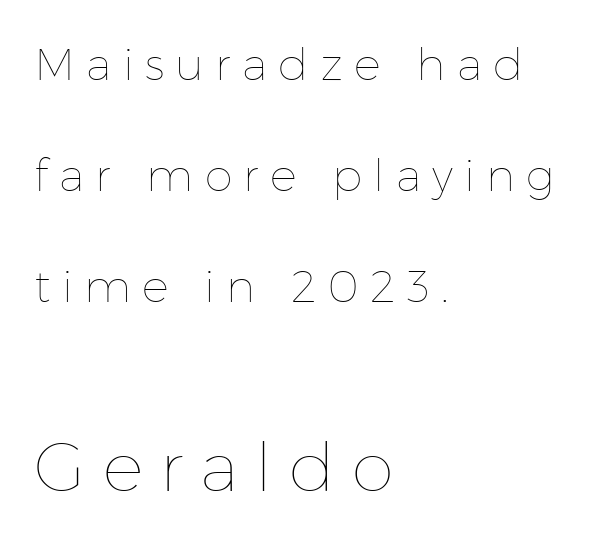
{"italic": "no", "bold": "no", "weight": "thin", "width": "normal", "stroke_contrast": "low", "x_height": "medium", "monospaced": "no", "underline": "no", "align": "left", "line_spacing": "loose", "line_spacing_ratio": 2.47, "letter_spacing": "wide", "letter_spacing_em": 0.25, "larger_block": "second", "size_ratio": 1.51, "glyph_px": 68}
